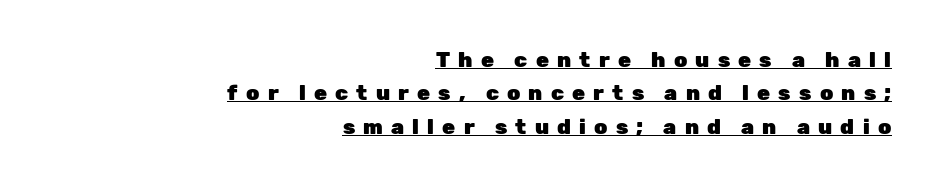
Q: Is the text bold? A: Yes.
Q: Is the text italic (slanted)? A: No, it is upright.
Q: Is the text underlined? A: Yes.
Q: How is the paragraph aligned? A: Right-aligned.
Q: Is the spacing between letters normal or unusually wide? A: Unusually wide.
Q: Is the spacing between lines tight, normal or loose? A: Normal.
